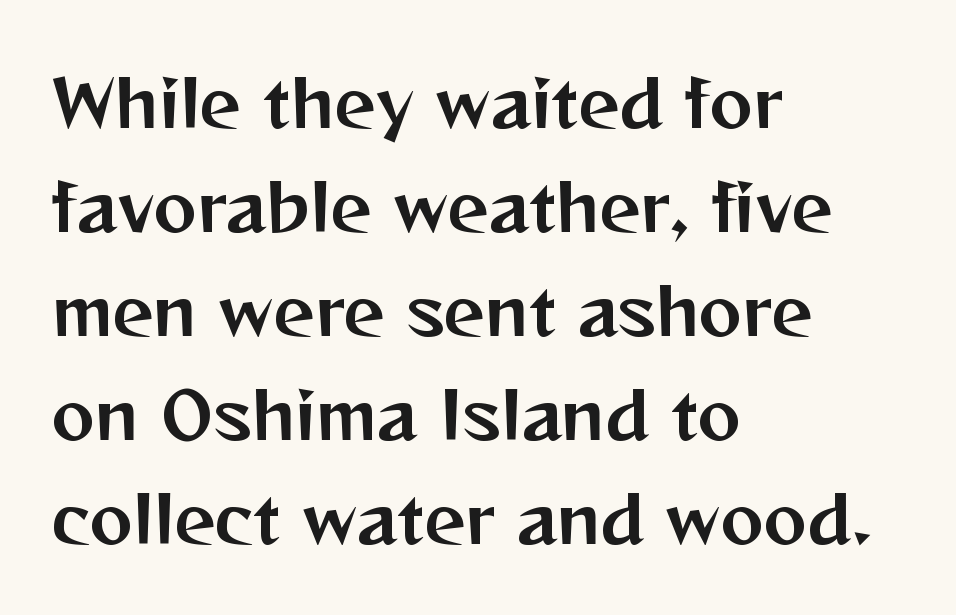
Q: Is the text italic (slanted)? A: No, it is upright.
Q: Is the typeface a serif or a sans-serif typeface? A: Sans-serif.
Q: Is the text underlined? A: No.
Q: How is the paragraph aligned? A: Left-aligned.
Q: Is the spacing between letters normal or unusually wide? A: Normal.
Q: Is the spacing between lines tight, normal or loose? A: Normal.
Q: Width (condensed, normal, or wide)? A: Normal.
Q: Stroke contrast? A: Medium.
Q: x-height? A: Medium.
Q: Monospaced? A: No.
